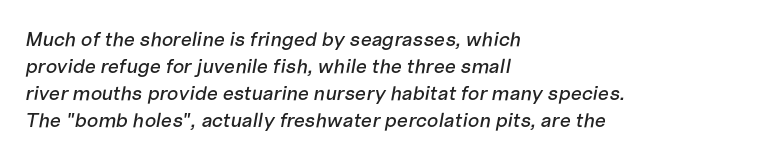
Each row of text sits above clean, open space. Compared with typical paragraphs, the rows here are spaced about the same. Notice how the passage keeps a crisp vertical edge on the left only. Style check: oblique.
